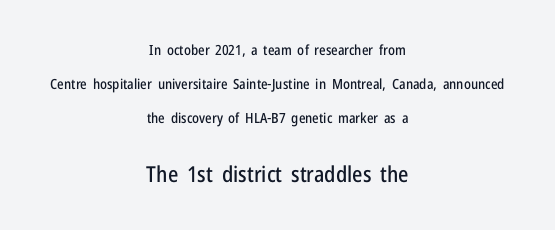
{"italic": "no", "underline": "no", "align": "center", "line_spacing": "loose", "line_spacing_ratio": 2.42, "letter_spacing": "normal", "letter_spacing_em": 0.0, "larger_block": "second", "size_ratio": 1.57, "glyph_px": 22}
